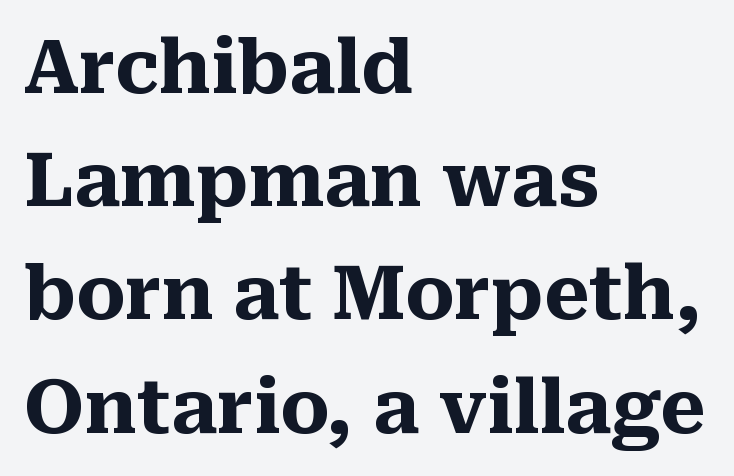
Q: Is the text bold? A: Yes.
Q: Is the text italic (slanted)? A: No, it is upright.
Q: Is the typeface a serif or a sans-serif typeface? A: Serif.
Q: Is the text underlined? A: No.
Q: How is the paragraph aligned? A: Left-aligned.
Q: Is the spacing between letters normal or unusually wide? A: Normal.
Q: Is the spacing between lines tight, normal or loose? A: Normal.
Q: Width (condensed, normal, or wide)? A: Normal.
Q: Stroke contrast? A: Medium.
Q: x-height? A: Medium.
Q: Monospaced? A: No.
